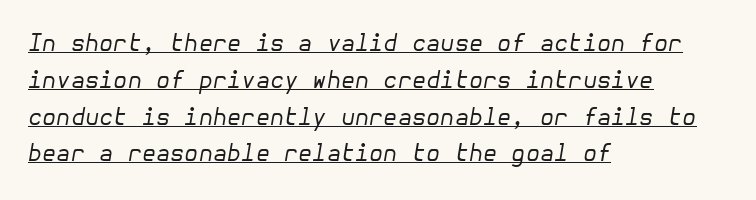
What stands out about the letter spacing? Nothing — it is the standard amount. This reads as an unemphasized weight, regular at the heaviest. A typesetter would mark this as italic. Compared with typical paragraphs, the rows here are spaced about the same.
